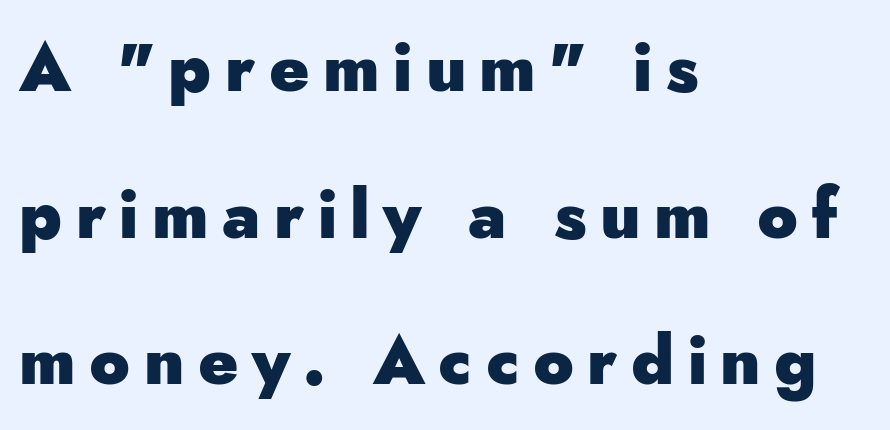
{"serif": "no", "italic": "no", "bold": "yes", "weight": "heavy", "width": "normal", "stroke_contrast": "low", "x_height": "small", "monospaced": "no", "underline": "no", "align": "left", "line_spacing": "loose", "line_spacing_ratio": 2.19, "letter_spacing": "wide", "letter_spacing_em": 0.2, "glyph_px": 67}
